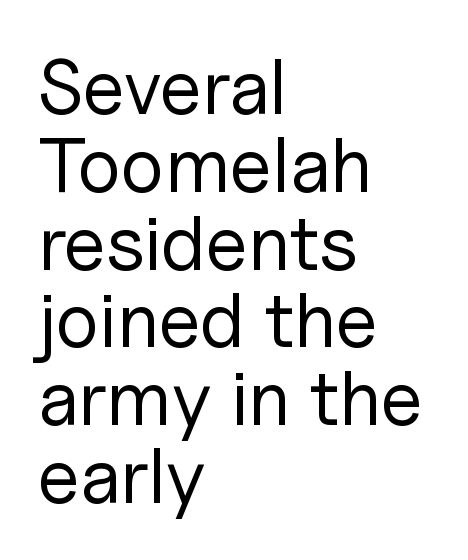
{"serif": "no", "italic": "no", "bold": "no", "weight": "regular", "width": "normal", "stroke_contrast": "low", "x_height": "medium", "monospaced": "no", "underline": "no", "align": "left", "line_spacing": "tight", "line_spacing_ratio": 1.01, "letter_spacing": "normal", "letter_spacing_em": 0.0, "glyph_px": 77}
